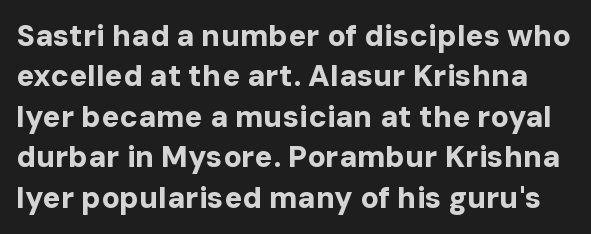
The image shows 30 px bold sans-serif type, upright; set normal line spacing (1.35x), normal letter spacing, not underlined; low stroke contrast and a medium x-height.
